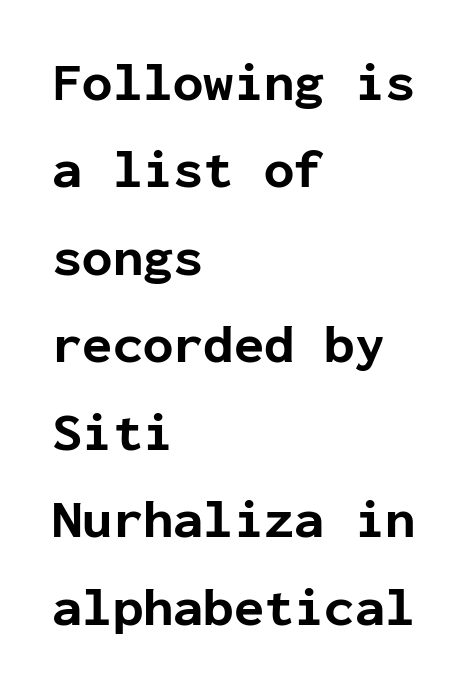
The image shows 55 px bold sans-serif type, upright, monospaced; set left-aligned, normal line spacing (1.59x), normal letter spacing, not underlined; low stroke contrast and a medium x-height.
